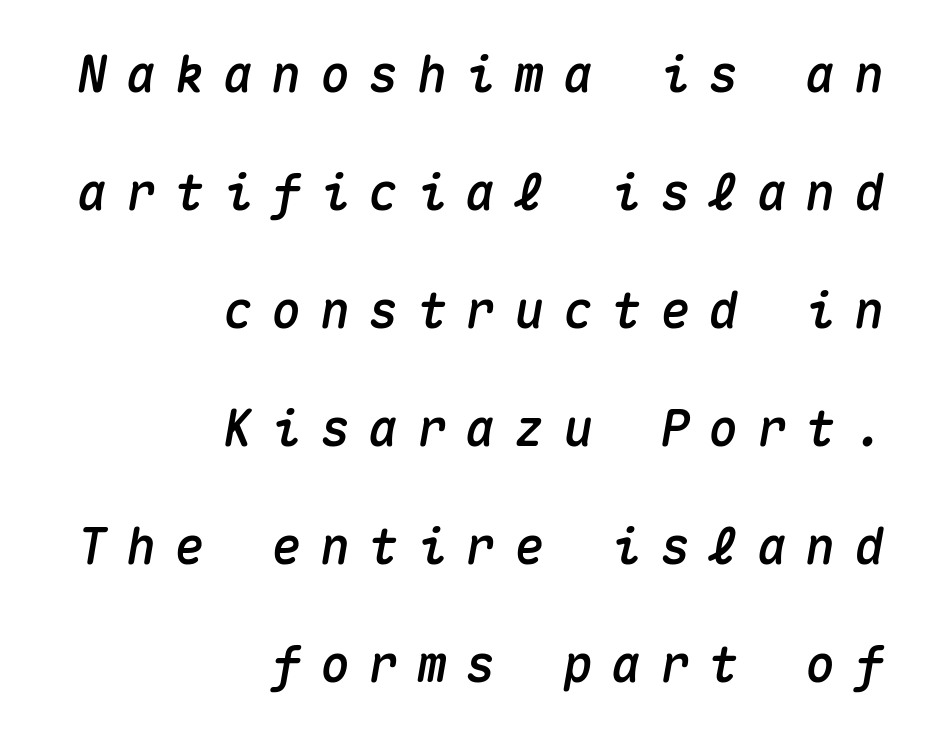
The image shows 49 px text type, italic (leaning right), monospaced; set right-aligned, loose line spacing (2.41x), unusually wide letter spacing (+0.39 em), not underlined; medium stroke contrast and a medium x-height.
